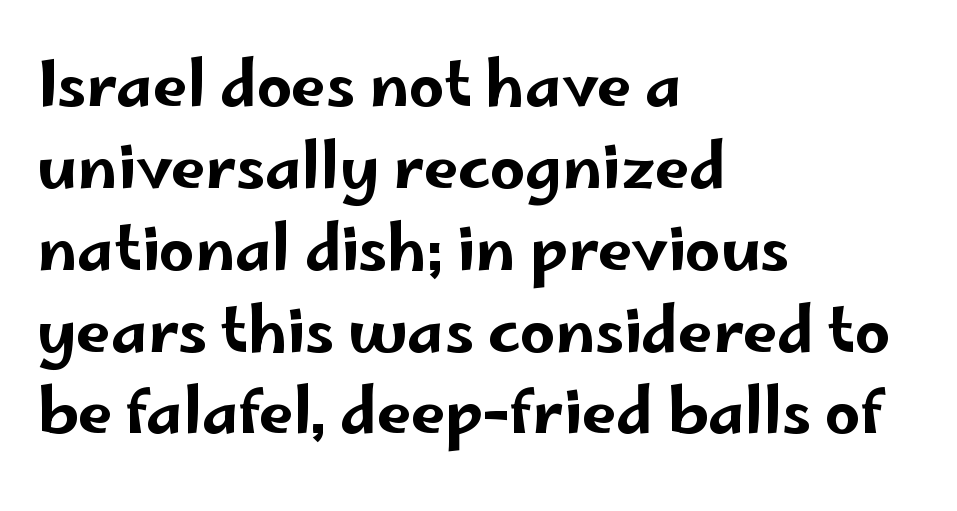
Q: Is the text italic (slanted)? A: No, it is upright.
Q: Is the typeface a serif or a sans-serif typeface? A: Sans-serif.
Q: Is the text underlined? A: No.
Q: How is the paragraph aligned? A: Left-aligned.
Q: Is the spacing between letters normal or unusually wide? A: Normal.
Q: Is the spacing between lines tight, normal or loose? A: Normal.
Q: Width (condensed, normal, or wide)? A: Wide.
Q: Stroke contrast? A: Low.
Q: x-height? A: Small.
Q: Monospaced? A: No.
